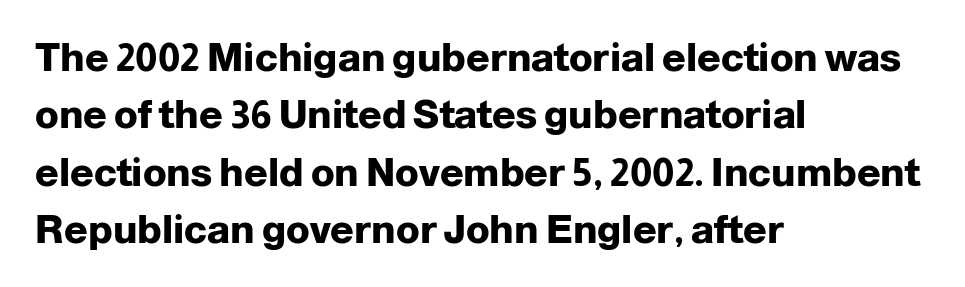
Q: Is the text bold? A: Yes.
Q: Is the text italic (slanted)? A: No, it is upright.
Q: Is the typeface a serif or a sans-serif typeface? A: Sans-serif.
Q: Is the text underlined? A: No.
Q: How is the paragraph aligned? A: Left-aligned.
Q: Is the spacing between letters normal or unusually wide? A: Normal.
Q: Is the spacing between lines tight, normal or loose? A: Normal.
Q: Width (condensed, normal, or wide)? A: Normal.
Q: Stroke contrast? A: Low.
Q: x-height? A: Medium.
Q: Monospaced? A: No.
